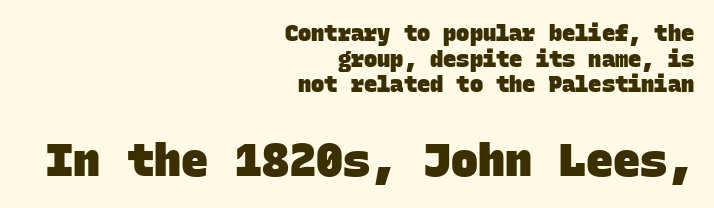
{"serif": "no", "bold": "yes", "weight": "heavy", "width": "normal", "stroke_contrast": "low", "x_height": "large", "monospaced": "yes", "underline": "no", "align": "right", "line_spacing_ratio": 1.16, "letter_spacing": "normal", "letter_spacing_em": 0.0, "larger_block": "second", "size_ratio": 2.05, "glyph_px": 45}
